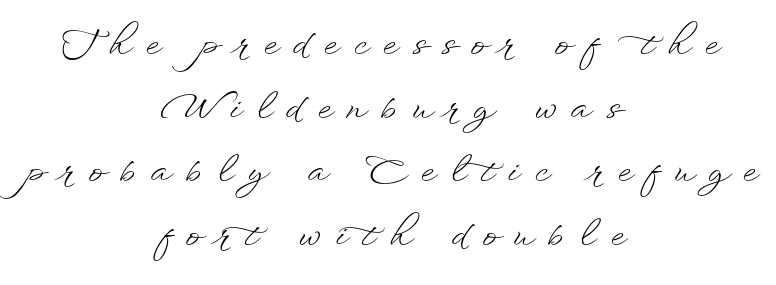
{"bold": "no", "weight": "light", "width": "wide", "stroke_contrast": "low", "x_height": "small", "monospaced": "no", "underline": "no", "align": "center", "line_spacing_ratio": 1.82, "letter_spacing": "wide", "letter_spacing_em": 0.42, "glyph_px": 35}
